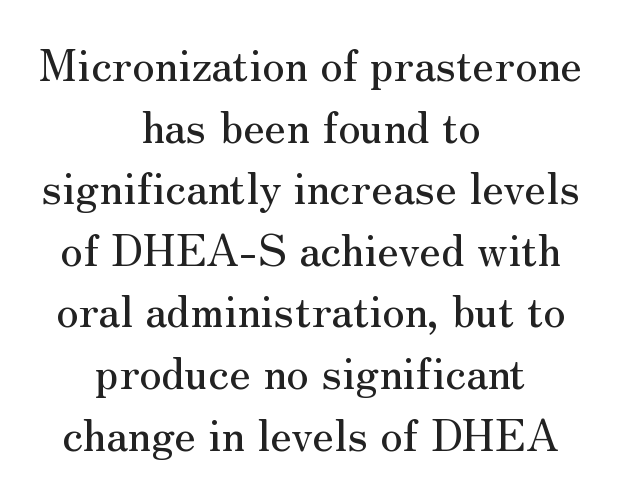
The image shows 44 px serif type, upright; set centered, normal line spacing (1.4x), normal letter spacing, not underlined; medium stroke contrast and a small x-height.
